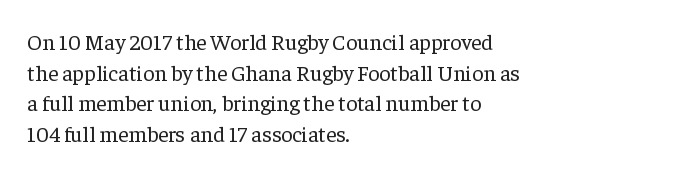
The image shows 22 px text type, upright; set left-aligned, normal line spacing (1.39x), normal letter spacing, not underlined.
